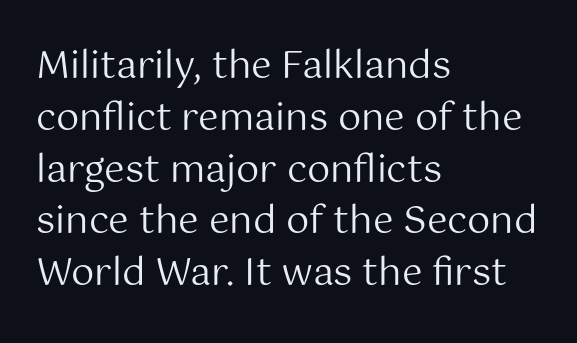
{"serif": "no", "italic": "no", "bold": "no", "weight": "regular", "width": "normal", "stroke_contrast": "medium", "x_height": "medium", "monospaced": "no", "underline": "no", "align": "left", "line_spacing": "normal", "line_spacing_ratio": 1.4, "letter_spacing": "normal", "letter_spacing_em": 0.0, "glyph_px": 37}
